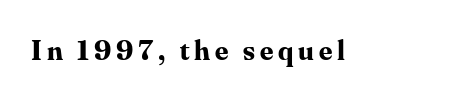
Q: Is the text bold? A: Yes.
Q: Is the text italic (slanted)? A: No, it is upright.
Q: Is the typeface a serif or a sans-serif typeface? A: Serif.
Q: Is the text underlined? A: No.
Q: Width (condensed, normal, or wide)? A: Normal.
Q: Stroke contrast? A: Medium.
Q: x-height? A: Small.
Q: Monospaced? A: No.
